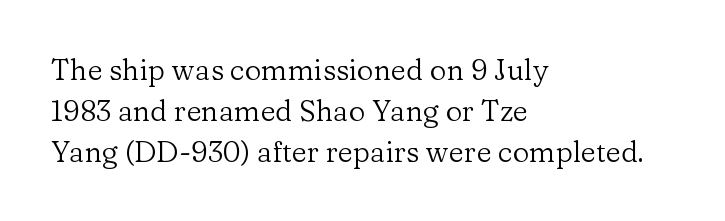
The image shows 29 px regular-weight serif type, upright; set left-aligned, normal line spacing (1.41x), normal letter spacing, not underlined; low stroke contrast and a medium x-height.
